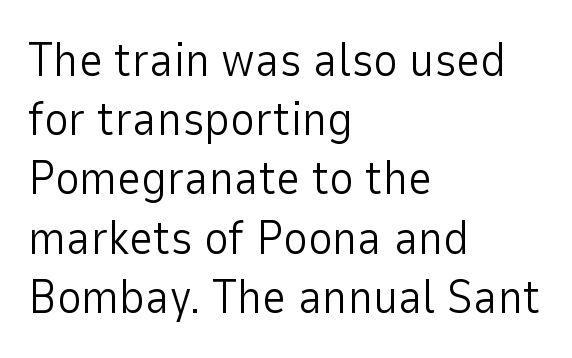
{"serif": "no", "italic": "no", "bold": "no", "weight": "light", "width": "normal", "stroke_contrast": "low", "x_height": "medium", "monospaced": "no", "underline": "no", "align": "left", "line_spacing": "normal", "line_spacing_ratio": 1.26, "letter_spacing": "normal", "letter_spacing_em": 0.0, "glyph_px": 47}
